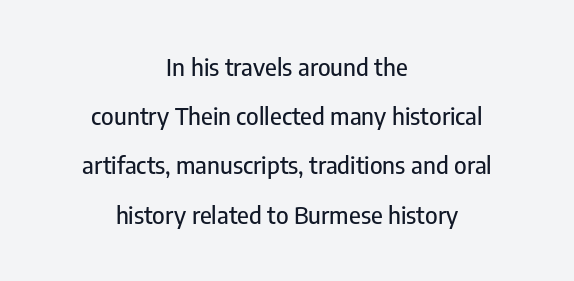
The rendering keeps characters at their native spacing. Ascenders rise straight up at ninety degrees. Underline: absent. A great deal of white space separates one row of letters from the next.
